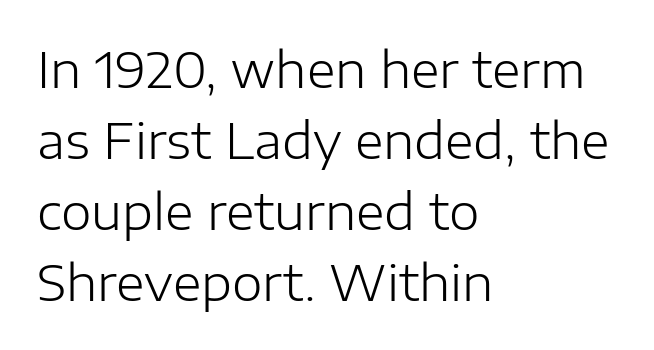
{"serif": "no", "italic": "no", "bold": "no", "weight": "light", "width": "normal", "stroke_contrast": "low", "x_height": "medium", "monospaced": "no", "underline": "no", "align": "left", "line_spacing": "normal", "line_spacing_ratio": 1.45, "letter_spacing": "normal", "letter_spacing_em": 0.0, "glyph_px": 49}
